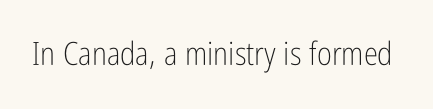
The image shows 32 px light, condensed sans-serif type, upright; set normal letter spacing, not underlined; low stroke contrast and a medium x-height.
